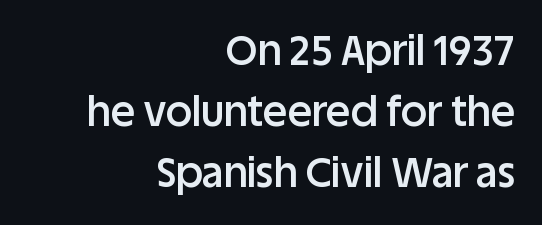
The image shows 41 px semibold sans-serif type, upright; set right-aligned, normal line spacing (1.49x), normal letter spacing, not underlined; low stroke contrast and a large x-height.
